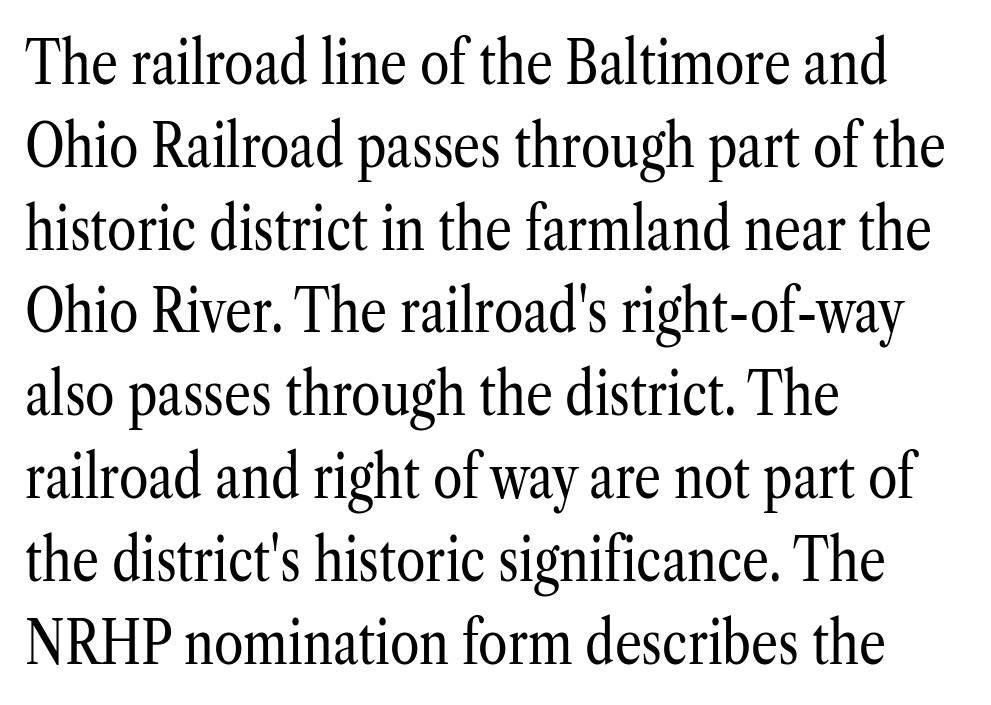
The image shows 60 px regular-weight, condensed serif type, upright; set left-aligned, normal line spacing (1.38x), normal letter spacing, not underlined; low stroke contrast and a medium x-height.
